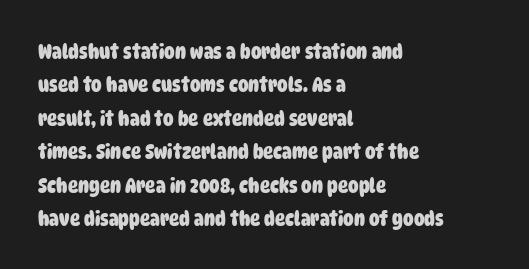
The image shows 21 px bold type; set left-aligned, normal line spacing (1.59x), normal letter spacing, not underlined.
